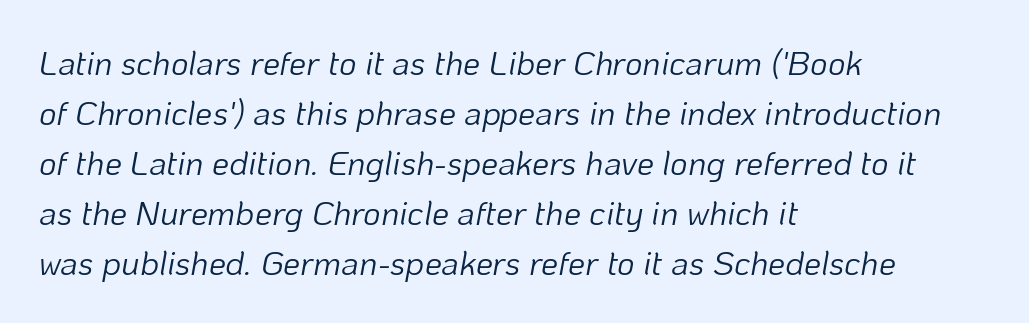
The image shows 34 px light type, italic (leaning right); set left-aligned, normal line spacing (1.47x), normal letter spacing, not underlined; low stroke contrast and a medium x-height.
